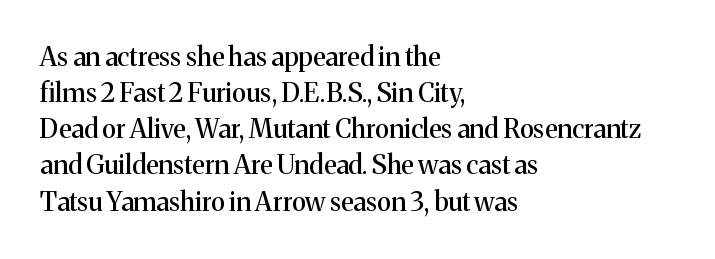
The image shows 26 px text type, upright; set left-aligned, normal line spacing (1.39x), normal letter spacing, not underlined.
